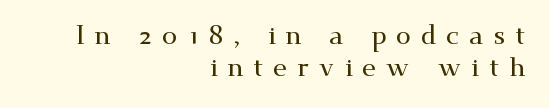
The image shows 27 px text type, upright; set right-aligned, line spacing 1.17x, unusually wide letter spacing (+0.36 em), not underlined.
